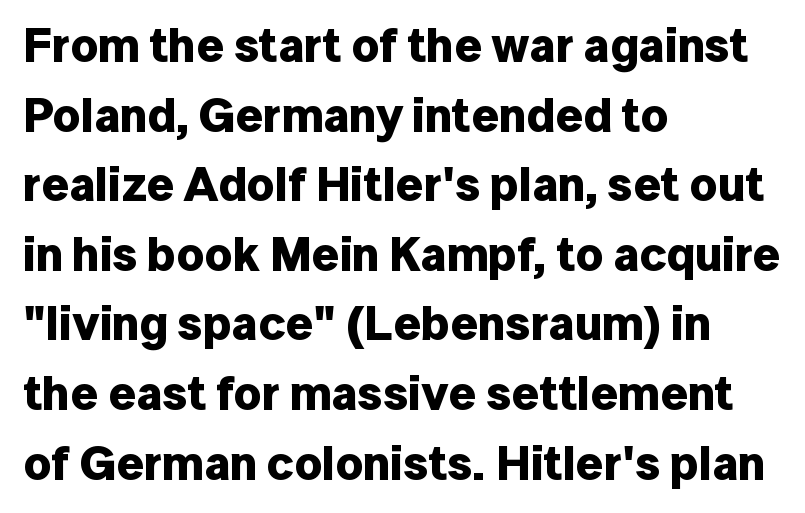
{"serif": "no", "italic": "no", "bold": "yes", "weight": "bold", "width": "normal", "stroke_contrast": "low", "x_height": "medium", "monospaced": "no", "underline": "no", "align": "left", "line_spacing": "normal", "line_spacing_ratio": 1.45, "letter_spacing": "normal", "letter_spacing_em": 0.0, "glyph_px": 48}
